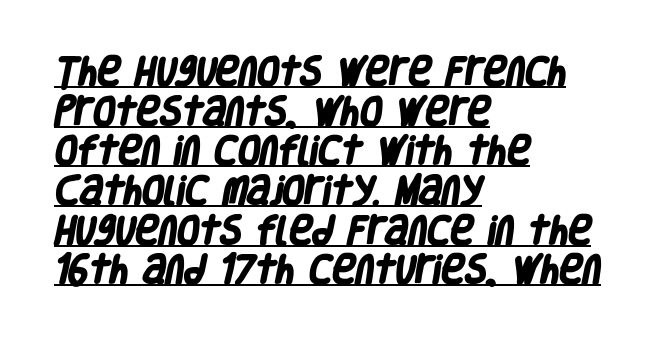
Q: Is the text bold? A: Yes.
Q: Is the typeface a serif or a sans-serif typeface? A: Sans-serif.
Q: Is the text underlined? A: Yes.
Q: How is the paragraph aligned? A: Left-aligned.
Q: Is the spacing between letters normal or unusually wide? A: Normal.
Q: Width (condensed, normal, or wide)? A: Condensed.
Q: Stroke contrast? A: Low.
Q: x-height? A: Large.
Q: Monospaced? A: No.
